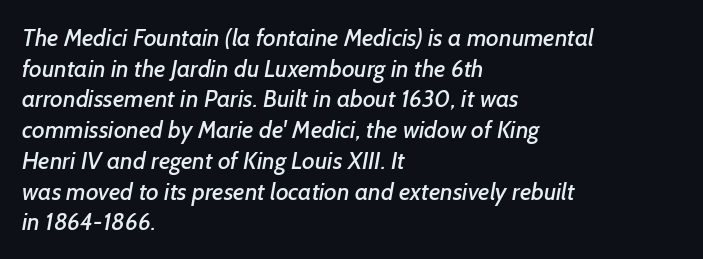
Q: Is the text underlined? A: No.
Q: How is the paragraph aligned? A: Left-aligned.
Q: Is the spacing between letters normal or unusually wide? A: Normal.
Q: Is the spacing between lines tight, normal or loose? A: Normal.
